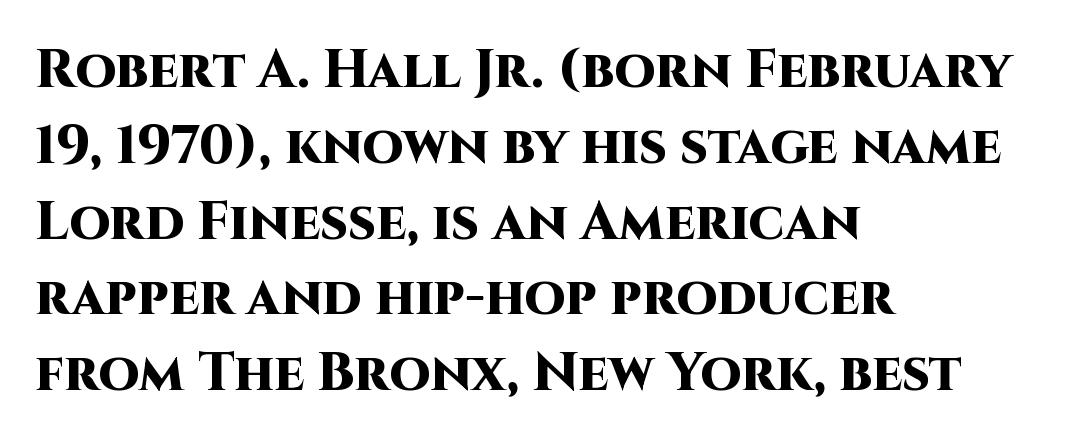
Q: Is the text bold? A: Yes.
Q: Is the text italic (slanted)? A: No, it is upright.
Q: Is the typeface a serif or a sans-serif typeface? A: Sans-serif.
Q: Is the text underlined? A: No.
Q: How is the paragraph aligned? A: Left-aligned.
Q: Is the spacing between letters normal or unusually wide? A: Normal.
Q: Is the spacing between lines tight, normal or loose? A: Normal.
Q: Width (condensed, normal, or wide)? A: Normal.
Q: Stroke contrast? A: High.
Q: x-height? A: Large.
Q: Monospaced? A: No.
